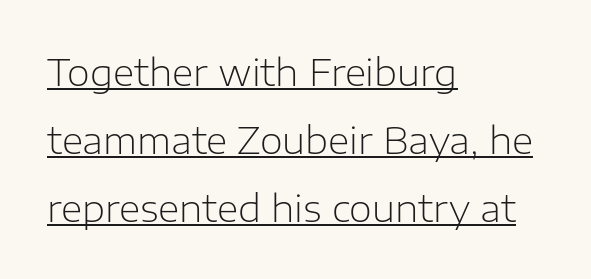
Underlining? Definitely there. The typography opts for an upright posture over an oblique one. The passage shown is typed in a proportional face where columns would drift. Nothing sits at the stroke ends, so this counts as sans-serif. Tracking here is standard; glyphs follow each other at the usual distance.
